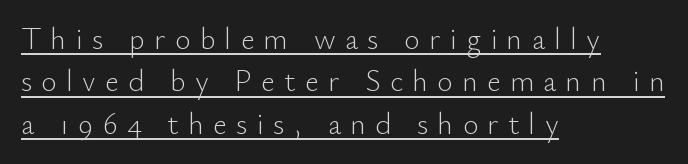
{"serif": "no", "italic": "no", "bold": "no", "weight": "light", "width": "normal", "stroke_contrast": "low", "x_height": "small", "monospaced": "no", "underline": "yes", "align": "left", "line_spacing": "normal", "line_spacing_ratio": 1.41, "letter_spacing": "wide", "letter_spacing_em": 0.31, "glyph_px": 30}
